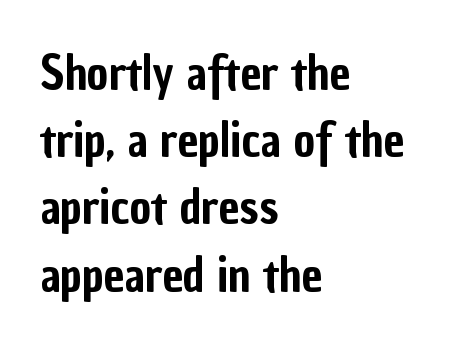
{"serif": "no", "italic": "no", "width": "condensed", "stroke_contrast": "low", "x_height": "medium", "monospaced": "no", "underline": "no", "align": "left", "line_spacing": "normal", "line_spacing_ratio": 1.43, "letter_spacing": "normal", "letter_spacing_em": 0.0, "glyph_px": 47}
